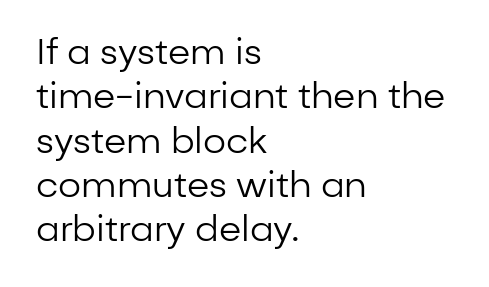
If you drew a line through each stem, it would be perfectly vertical. Note: no serifs on the glyphs. The rendering keeps characters at their native spacing. Stems and bowls with no extra thickness — not bold. Think of a printed novel: that variable character pitch is what you see here.
